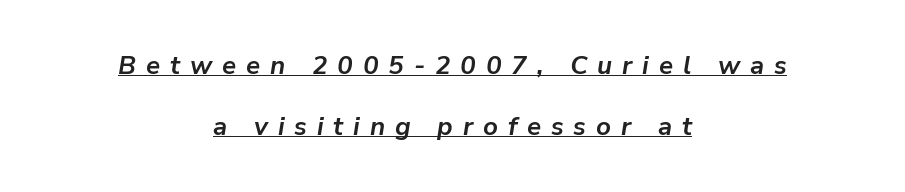
{"italic": "yes", "lean": "right", "slant_degrees": 9, "bold": "yes", "underline": "yes", "align": "center", "line_spacing": "loose", "line_spacing_ratio": 2.34, "letter_spacing": "wide", "letter_spacing_em": 0.38, "glyph_px": 26}
